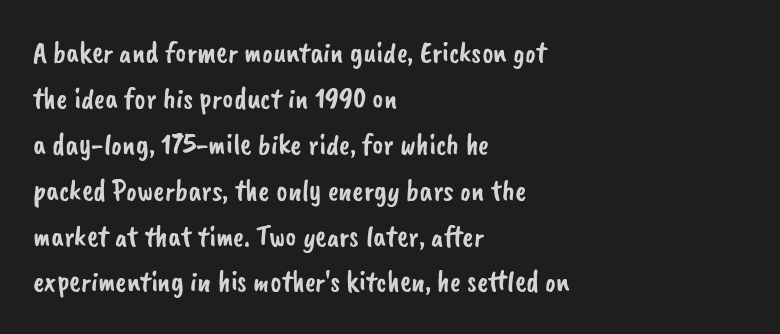
Q: Is the typeface a serif or a sans-serif typeface? A: Sans-serif.
Q: Is the text underlined? A: No.
Q: How is the paragraph aligned? A: Left-aligned.
Q: Is the spacing between letters normal or unusually wide? A: Normal.
Q: Is the spacing between lines tight, normal or loose? A: Normal.
Q: Width (condensed, normal, or wide)? A: Normal.
Q: Stroke contrast? A: Low.
Q: x-height? A: Small.
Q: Monospaced? A: No.
